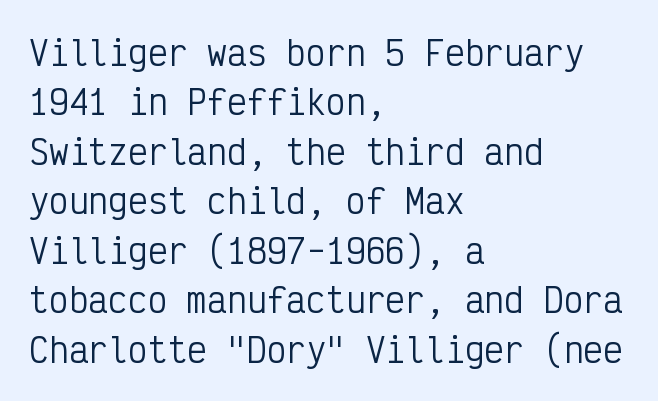
{"serif": "no", "italic": "no", "bold": "no", "weight": "regular", "width": "condensed", "stroke_contrast": "low", "x_height": "medium", "monospaced": "yes", "underline": "no", "align": "left", "line_spacing": "normal", "line_spacing_ratio": 1.5, "letter_spacing": "normal", "letter_spacing_em": 0.0, "glyph_px": 33}
